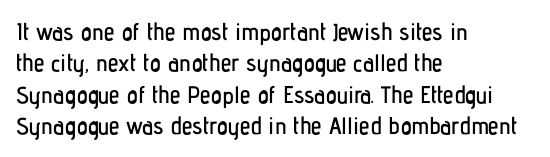
Q: Is the text italic (slanted)? A: No, it is upright.
Q: Is the text underlined? A: No.
Q: How is the paragraph aligned? A: Left-aligned.
Q: Is the spacing between letters normal or unusually wide? A: Normal.
Q: Is the spacing between lines tight, normal or loose? A: Normal.
